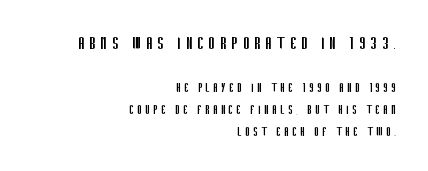
{"italic": "no", "bold": "no", "underline": "no", "align": "right", "line_spacing": "normal", "line_spacing_ratio": 1.57, "letter_spacing": "wide", "letter_spacing_em": 0.23, "larger_block": "first", "size_ratio": 1.43, "glyph_px": 20}
